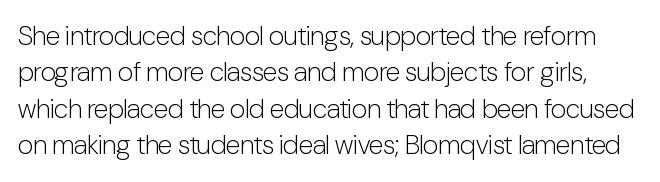
The zone under the glyphs is completely vacant. These lines keep a tight, regular rhythm from letter to letter. Counters stay open thanks to moderate or lighter strokes. Evenly set lines give the paragraph a standard silhouette. It's the straight-up-and-down kind of type.
